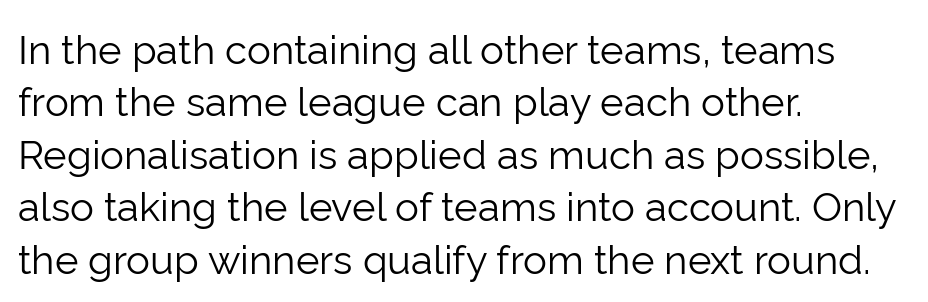
Q: Is the text bold? A: No.
Q: Is the text italic (slanted)? A: No, it is upright.
Q: Is the typeface a serif or a sans-serif typeface? A: Sans-serif.
Q: Is the text underlined? A: No.
Q: How is the paragraph aligned? A: Left-aligned.
Q: Is the spacing between letters normal or unusually wide? A: Normal.
Q: Is the spacing between lines tight, normal or loose? A: Normal.
Q: Width (condensed, normal, or wide)? A: Normal.
Q: Stroke contrast? A: Low.
Q: x-height? A: Medium.
Q: Monospaced? A: No.
